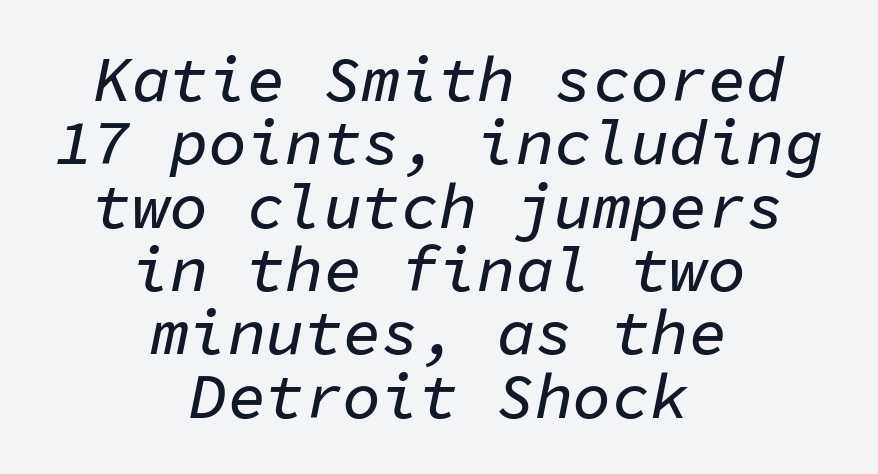
Leading: reduced. You could count columns in this text — the font is strictly monospaced. Quick note: italic. The passage shown has conventional tracking throughout.
